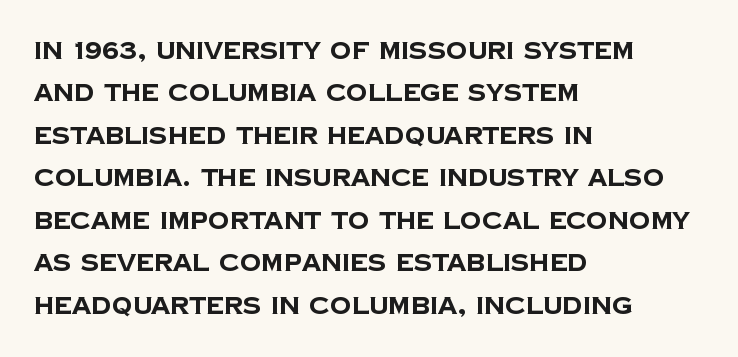
Q: Is the text bold? A: Yes.
Q: Is the text underlined? A: No.
Q: How is the paragraph aligned? A: Left-aligned.
Q: Is the spacing between letters normal or unusually wide? A: Normal.
